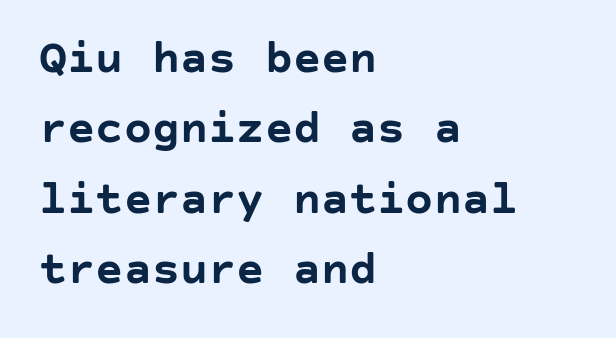
{"serif": "no", "italic": "no", "bold": "yes", "weight": "semibold", "width": "normal", "stroke_contrast": "low", "x_height": "large", "underline": "no", "align": "left", "line_spacing": "normal", "line_spacing_ratio": 1.5, "letter_spacing": "normal", "letter_spacing_em": 0.0, "glyph_px": 47}
